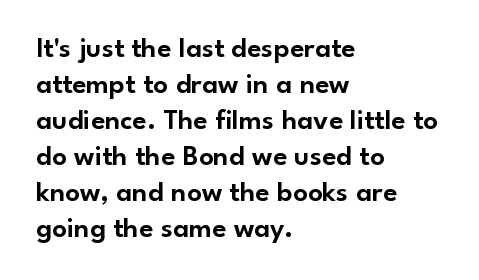
The image shows 29 px sans-serif type, upright; set left-aligned, line spacing 1.24x, normal letter spacing, not underlined; low stroke contrast and a small x-height.
